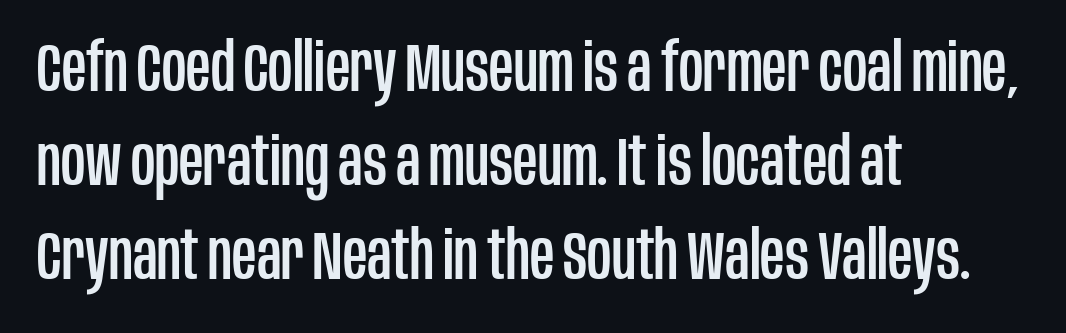
{"serif": "no", "italic": "no", "width": "condensed", "stroke_contrast": "low", "x_height": "large", "monospaced": "no", "underline": "no", "align": "left", "line_spacing": "normal", "line_spacing_ratio": 1.4, "letter_spacing": "normal", "letter_spacing_em": 0.0, "glyph_px": 67}
